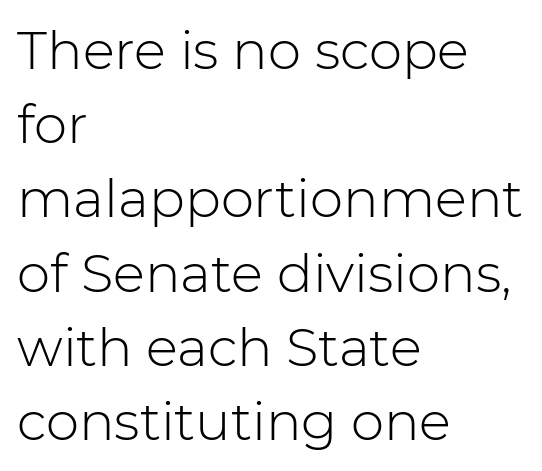
Q: Is the text bold? A: No.
Q: Is the text italic (slanted)? A: No, it is upright.
Q: Is the typeface a serif or a sans-serif typeface? A: Sans-serif.
Q: Is the text underlined? A: No.
Q: How is the paragraph aligned? A: Left-aligned.
Q: Is the spacing between letters normal or unusually wide? A: Normal.
Q: Is the spacing between lines tight, normal or loose? A: Normal.
Q: Width (condensed, normal, or wide)? A: Normal.
Q: Stroke contrast? A: Low.
Q: x-height? A: Medium.
Q: Monospaced? A: No.
